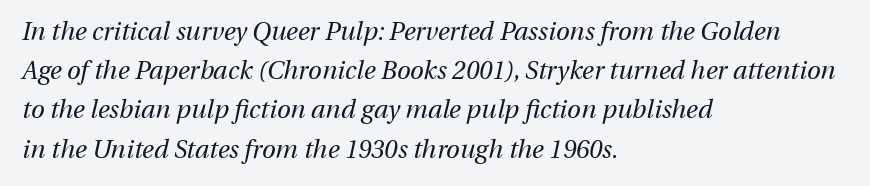
Line starts are locked; line ends wander. On a weight scale, this lands at 450 or below. Rendered with sloped, italic letterforms. The rows are spaced the way most documents space them.
